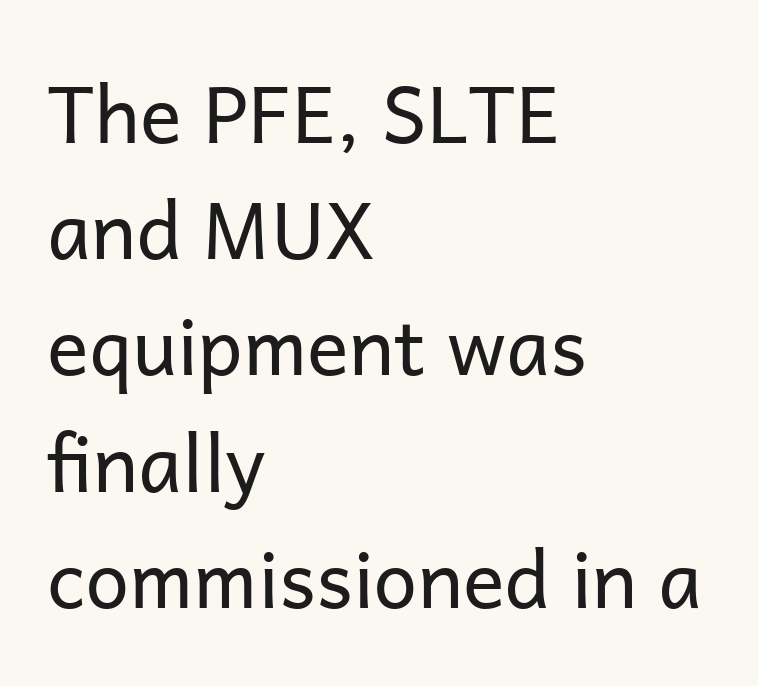
{"serif": "no", "italic": "no", "bold": "no", "weight": "regular", "width": "normal", "stroke_contrast": "low", "x_height": "medium", "monospaced": "no", "underline": "no", "align": "left", "line_spacing": "normal", "line_spacing_ratio": 1.49, "letter_spacing": "normal", "letter_spacing_em": 0.0, "glyph_px": 78}
